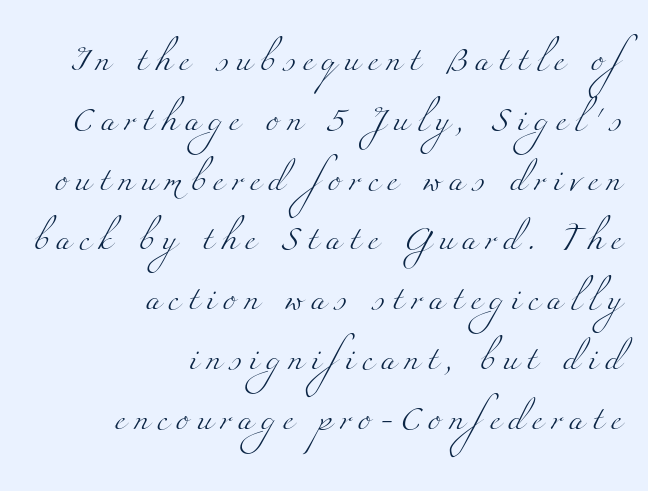
{"bold": "no", "underline": "no", "align": "right", "line_spacing": "loose", "line_spacing_ratio": 2.49, "letter_spacing": "wide", "letter_spacing_em": 0.33, "glyph_px": 24}
